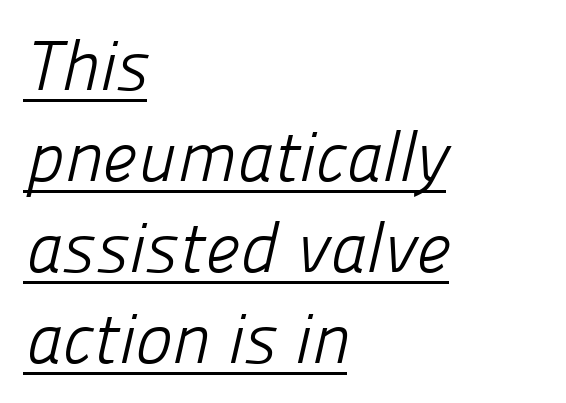
The image shows 70 px light sans-serif type; set left-aligned, normal line spacing (1.3x), normal letter spacing, underlined; low stroke contrast and a medium x-height.
